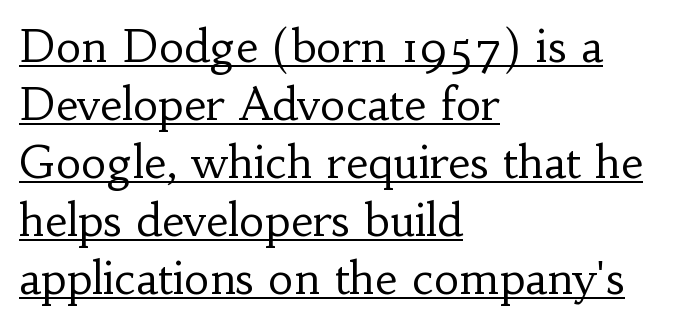
{"serif": "yes", "italic": "no", "bold": "no", "weight": "regular", "width": "normal", "stroke_contrast": "low", "x_height": "small", "monospaced": "no", "underline": "yes", "align": "left", "line_spacing": "normal", "line_spacing_ratio": 1.32, "letter_spacing": "normal", "letter_spacing_em": 0.0, "glyph_px": 44}
